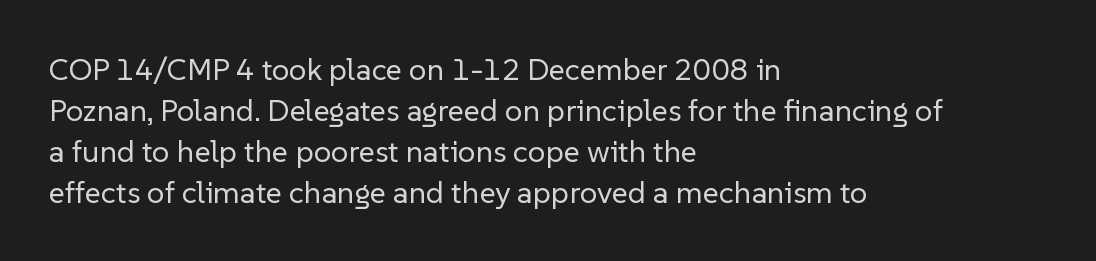
The image shows 31 px regular-weight sans-serif type, upright; set left-aligned, normal line spacing (1.32x), normal letter spacing, not underlined; low stroke contrast and a medium x-height.
